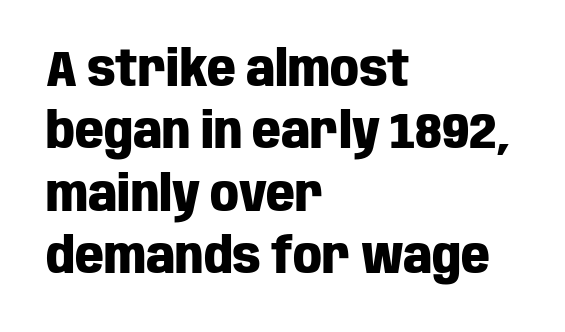
The image shows 50 px heavy, condensed sans-serif type, upright; set left-aligned, normal line spacing (1.25x), normal letter spacing, not underlined; low stroke contrast and a large x-height.
